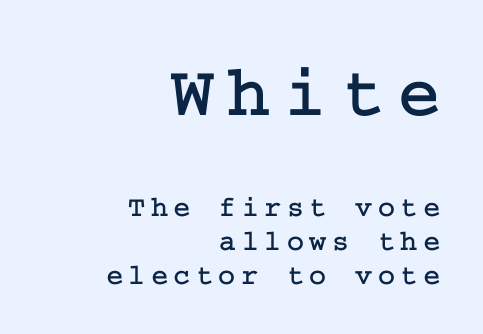
{"serif": "yes", "italic": "no", "width": "normal", "stroke_contrast": "low", "x_height": "medium", "underline": "no", "align": "right", "line_spacing_ratio": 1.17, "larger_block": "first", "size_ratio": 2.52, "glyph_px": 73}
